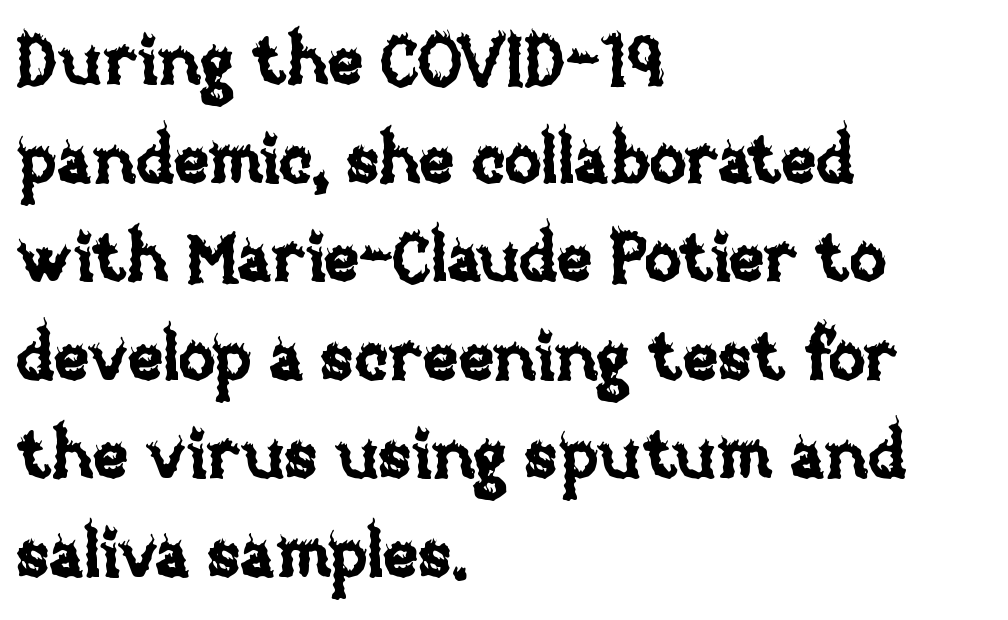
The image shows 68 px text type, upright; set left-aligned, normal line spacing (1.45x), normal letter spacing, not underlined; low stroke contrast and a large x-height.
